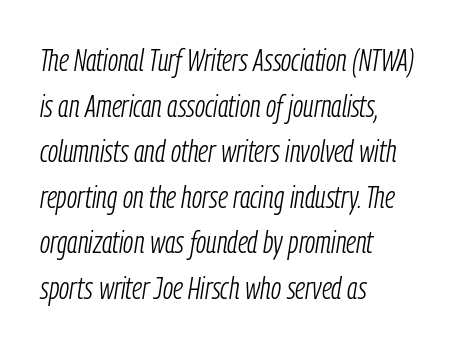
The image shows 31 px light, condensed type, italic (leaning right); set left-aligned, normal line spacing (1.47x), normal letter spacing, not underlined; low stroke contrast and a medium x-height.
